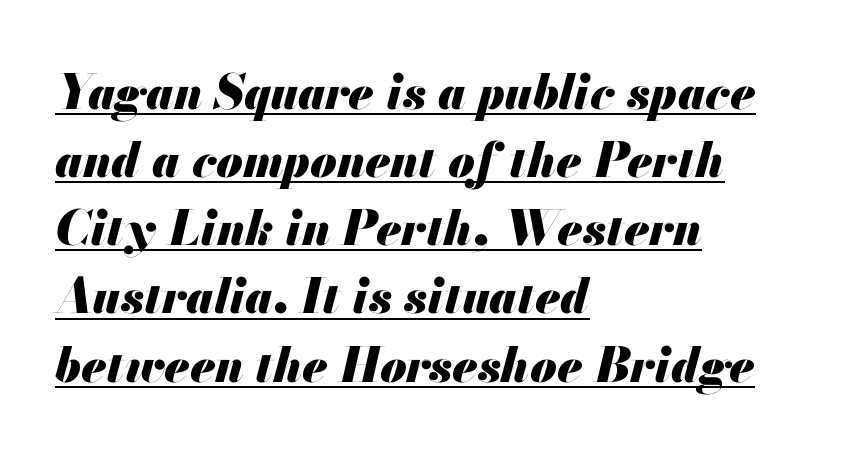
The image shows 48 px heavy type, italic (leaning right); set left-aligned, normal line spacing (1.42x), normal letter spacing, underlined; medium stroke contrast and a small x-height.
